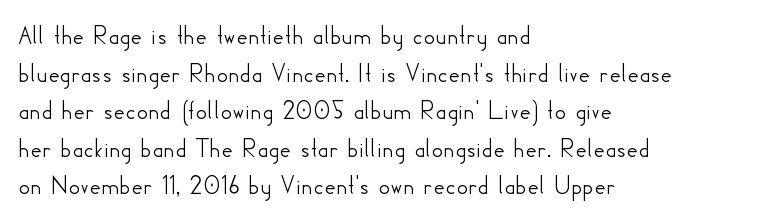
The image shows 28 px sans-serif type, upright; set left-aligned, normal line spacing (1.34x), normal letter spacing, not underlined; low stroke contrast and a small x-height.
